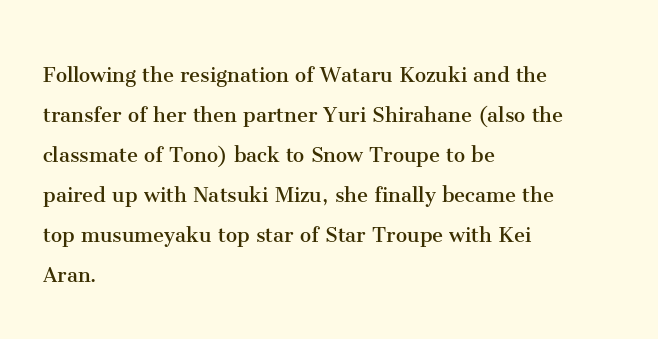
The image shows 25 px text type, upright; set left-aligned, normal line spacing (1.6x), normal letter spacing, not underlined.
